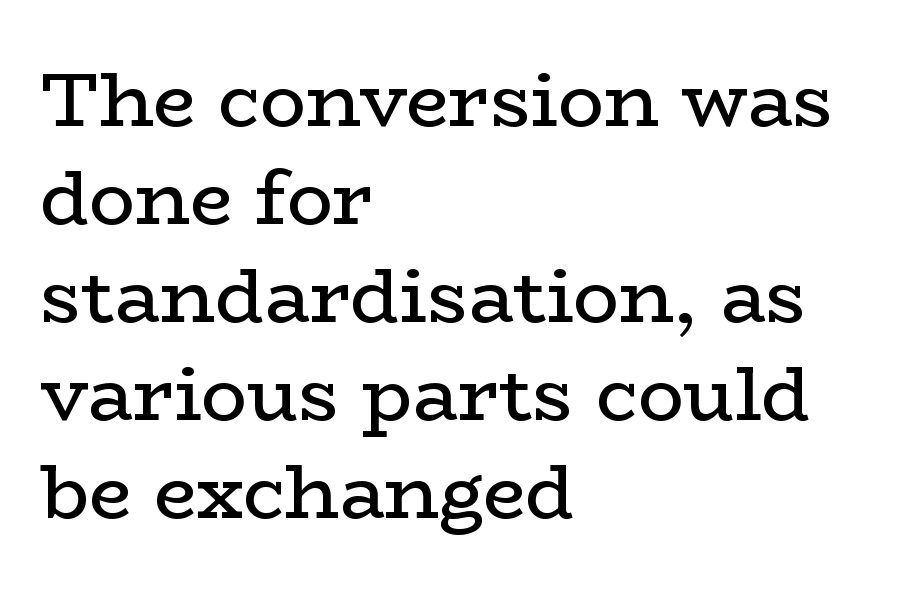
The image shows 76 px regular-weight, wide serif type, upright; set left-aligned, normal line spacing (1.29x), normal letter spacing, not underlined; low stroke contrast and a medium x-height.
